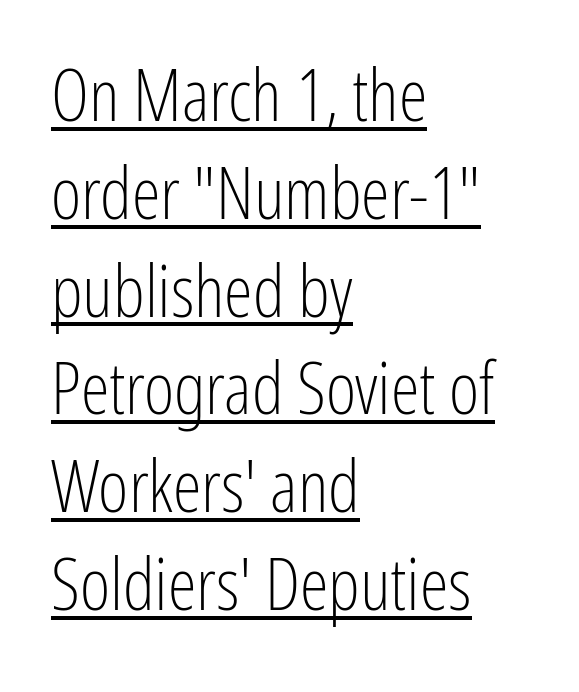
{"serif": "no", "italic": "no", "bold": "no", "weight": "light", "width": "condensed", "stroke_contrast": "low", "x_height": "medium", "monospaced": "no", "underline": "yes", "align": "left", "line_spacing": "normal", "line_spacing_ratio": 1.34, "letter_spacing": "normal", "letter_spacing_em": 0.0, "glyph_px": 73}
